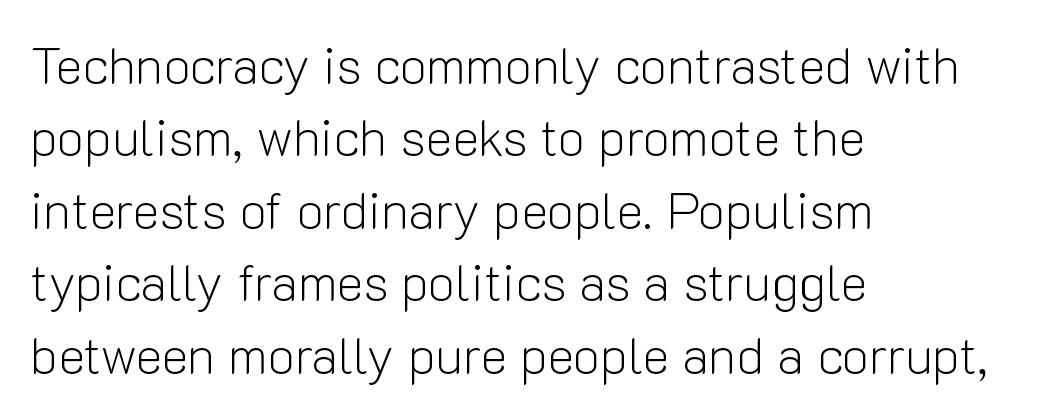
Does the leading feel generous? No, just average. The characters display no serif detailing; their extremities are plain. Do the letters lean? They stand straight. Type without underlining. Inter-character spacing is left at the font's built-in metrics.
